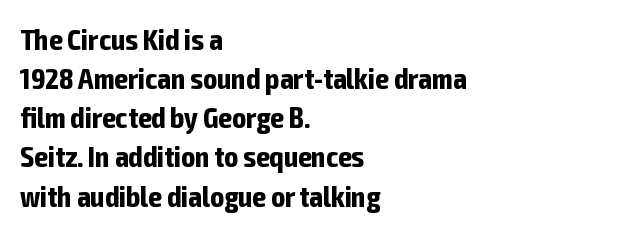
Q: Is the text bold? A: Yes.
Q: Is the text italic (slanted)? A: No, it is upright.
Q: Is the typeface a serif or a sans-serif typeface? A: Sans-serif.
Q: Is the text underlined? A: No.
Q: How is the paragraph aligned? A: Left-aligned.
Q: Is the spacing between letters normal or unusually wide? A: Normal.
Q: Is the spacing between lines tight, normal or loose? A: Normal.
Q: Width (condensed, normal, or wide)? A: Condensed.
Q: Stroke contrast? A: Low.
Q: x-height? A: Medium.
Q: Monospaced? A: No.
